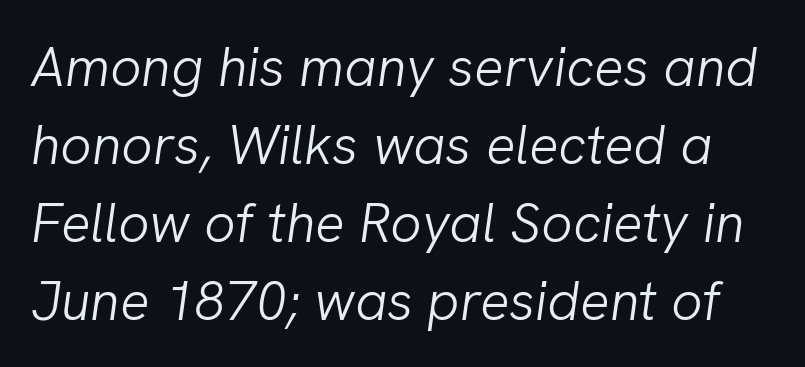
{"italic": "yes", "lean": "right", "slant_degrees": 8, "bold": "no", "weight": "light", "width": "normal", "stroke_contrast": "low", "x_height": "medium", "monospaced": "no", "underline": "no", "line_spacing": "normal", "line_spacing_ratio": 1.42, "letter_spacing": "normal", "letter_spacing_em": 0.0, "glyph_px": 55}
